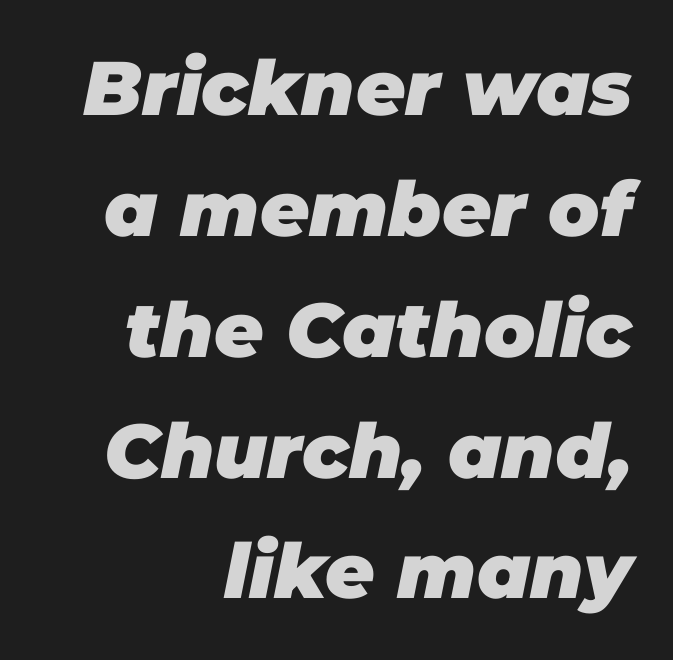
The image shows 76 px heavy type, italic (leaning right); set right-aligned, normal line spacing (1.59x), normal letter spacing, not underlined; low stroke contrast and a large x-height.
